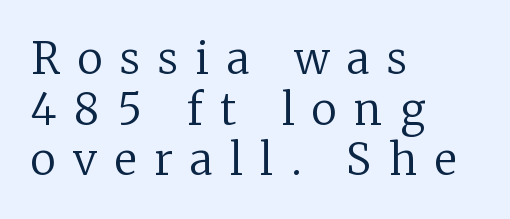
Q: Is the text bold? A: No.
Q: Is the text italic (slanted)? A: No, it is upright.
Q: Is the typeface a serif or a sans-serif typeface? A: Serif.
Q: Is the text underlined? A: No.
Q: How is the paragraph aligned? A: Left-aligned.
Q: Is the spacing between letters normal or unusually wide? A: Unusually wide.
Q: Width (condensed, normal, or wide)? A: Normal.
Q: Stroke contrast? A: Low.
Q: x-height? A: Medium.
Q: Monospaced? A: No.
